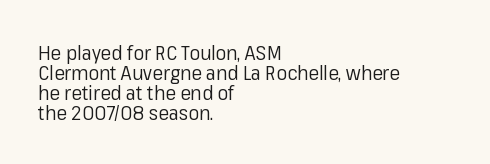
The image shows 20 px text type, upright; set left-aligned, tight line spacing (1.0x), normal letter spacing, not underlined.
